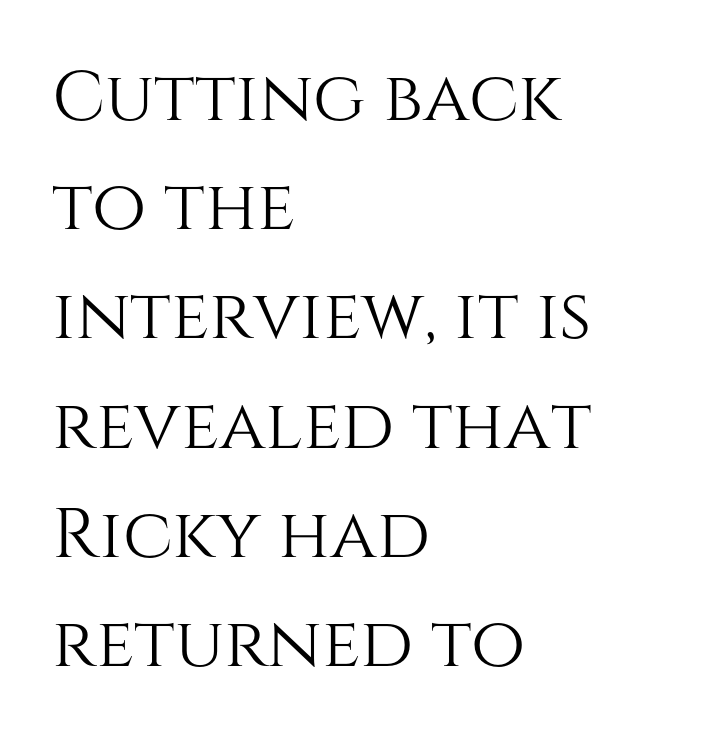
Each letter keeps its own natural width here, so spacing adapts to shape. A typesetter would mark this as roman, not italic. Does the copy run flush right? No — it runs flush left. These lines sit exactly where default settings would place them.
